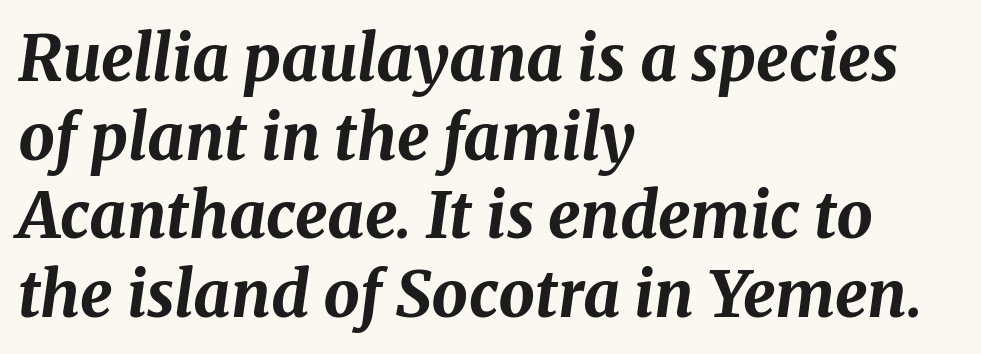
The image shows 64 px bold type, italic (leaning right); set left-aligned, line spacing 1.23x, normal letter spacing, not underlined; medium stroke contrast and a medium x-height.
